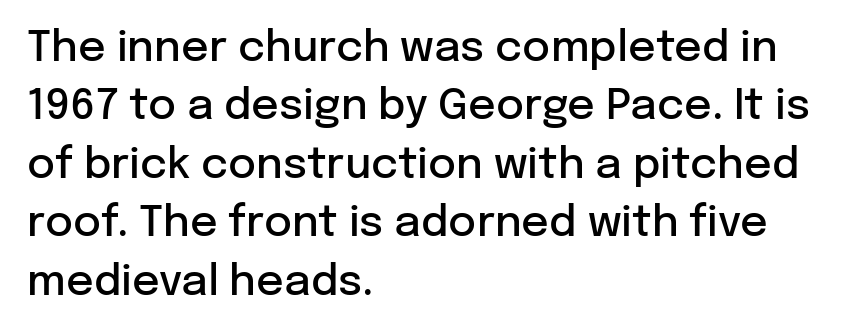
The image shows 43 px semibold sans-serif type, upright; set left-aligned, normal line spacing (1.36x), normal letter spacing, not underlined; low stroke contrast and a medium x-height.
